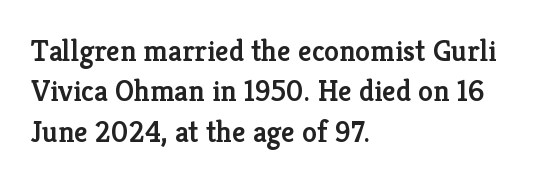
Q: Is the text bold? A: Semi-bold.
Q: Is the text italic (slanted)? A: No, it is upright.
Q: Is the typeface a serif or a sans-serif typeface? A: Serif.
Q: Is the text underlined? A: No.
Q: How is the paragraph aligned? A: Left-aligned.
Q: Is the spacing between letters normal or unusually wide? A: Normal.
Q: Is the spacing between lines tight, normal or loose? A: Normal.
Q: Width (condensed, normal, or wide)? A: Normal.
Q: Stroke contrast? A: Low.
Q: x-height? A: Medium.
Q: Monospaced? A: No.
